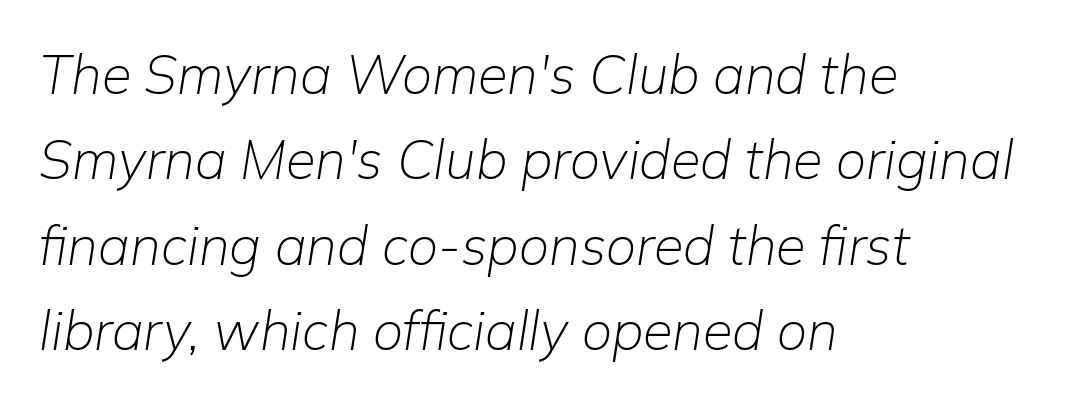
These lines sit exactly where default settings would place them. The face looks like a standard text weight, possibly lighter. Looks like regular typesetting: each glyph gets only the width it needs. Horizontally, the lines are justified to the leading edge only.
